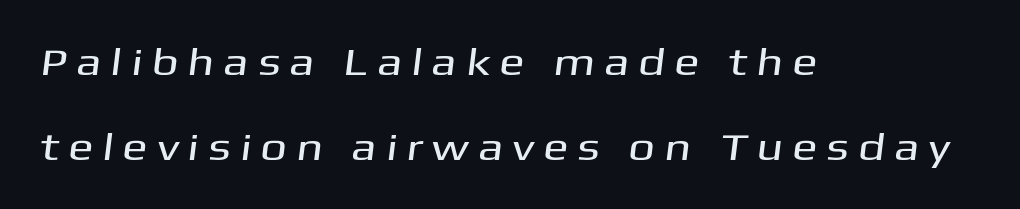
You could not count columns in this text — the font is proportionally spaced. Each letter's strokes conclude bluntly, with no projecting serifs. The passage shown is not underscored anywhere. There is plenty of visible air inserted between adjacent glyphs. Where is the straight margin? On the left.
